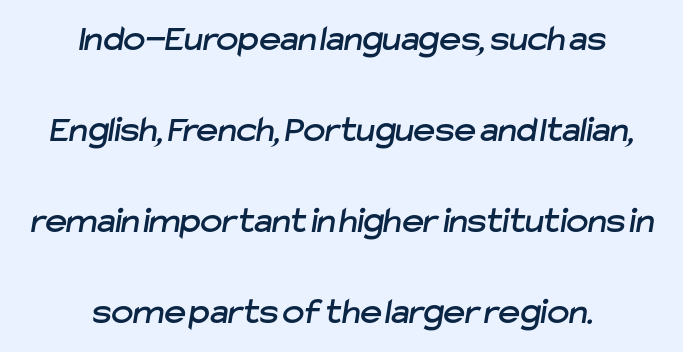
{"serif": "no", "width": "normal", "stroke_contrast": "low", "x_height": "medium", "monospaced": "no", "underline": "no", "align": "center", "line_spacing": "loose", "line_spacing_ratio": 2.46, "letter_spacing": "normal", "letter_spacing_em": 0.0, "glyph_px": 37}
